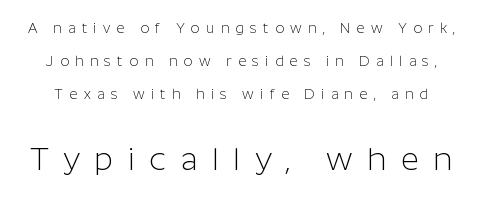
Q: Is the text bold? A: No.
Q: Is the text italic (slanted)? A: No, it is upright.
Q: Is the typeface a serif or a sans-serif typeface? A: Sans-serif.
Q: Is the text underlined? A: No.
Q: Is the spacing between letters normal or unusually wide? A: Unusually wide.
Q: Is the spacing between lines tight, normal or loose? A: Loose.
Q: Which block of text is set in a larger size, the first (top) or the second (bottom)? A: The second (bottom) one.
Q: Width (condensed, normal, or wide)? A: Normal.
Q: Stroke contrast? A: Low.
Q: x-height? A: Medium.
Q: Monospaced? A: No.
